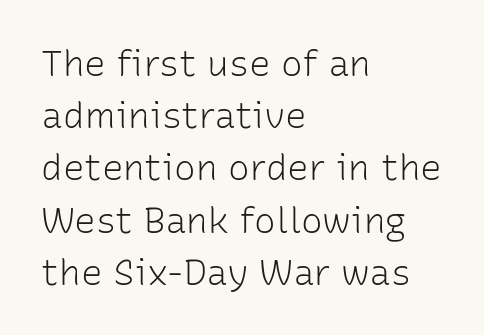
Q: Is the text bold? A: No.
Q: Is the text italic (slanted)? A: No, it is upright.
Q: Is the typeface a serif or a sans-serif typeface? A: Sans-serif.
Q: Is the text underlined? A: No.
Q: How is the paragraph aligned? A: Left-aligned.
Q: Is the spacing between letters normal or unusually wide? A: Normal.
Q: Is the spacing between lines tight, normal or loose? A: Normal.
Q: Width (condensed, normal, or wide)? A: Normal.
Q: Stroke contrast? A: Low.
Q: x-height? A: Medium.
Q: Monospaced? A: No.
